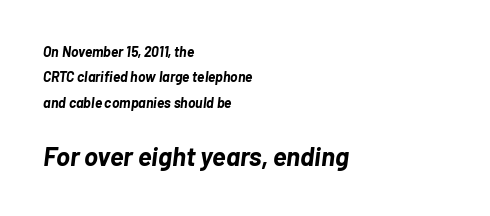
The image shows 26 px bold type, italic (leaning right); set left-aligned, line spacing 1.82x, normal letter spacing, not underlined; the second (bottom) block is 1.86x larger.
